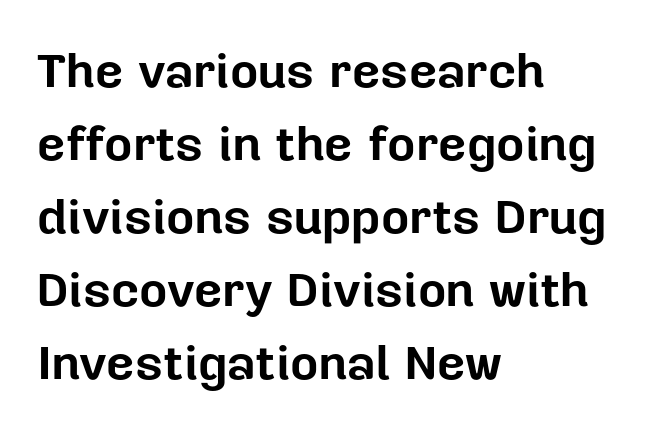
{"serif": "no", "italic": "no", "bold": "yes", "weight": "bold", "width": "normal", "stroke_contrast": "low", "x_height": "medium", "monospaced": "no", "underline": "no", "align": "left", "line_spacing": "normal", "line_spacing_ratio": 1.49, "letter_spacing": "normal", "letter_spacing_em": 0.0, "glyph_px": 49}
